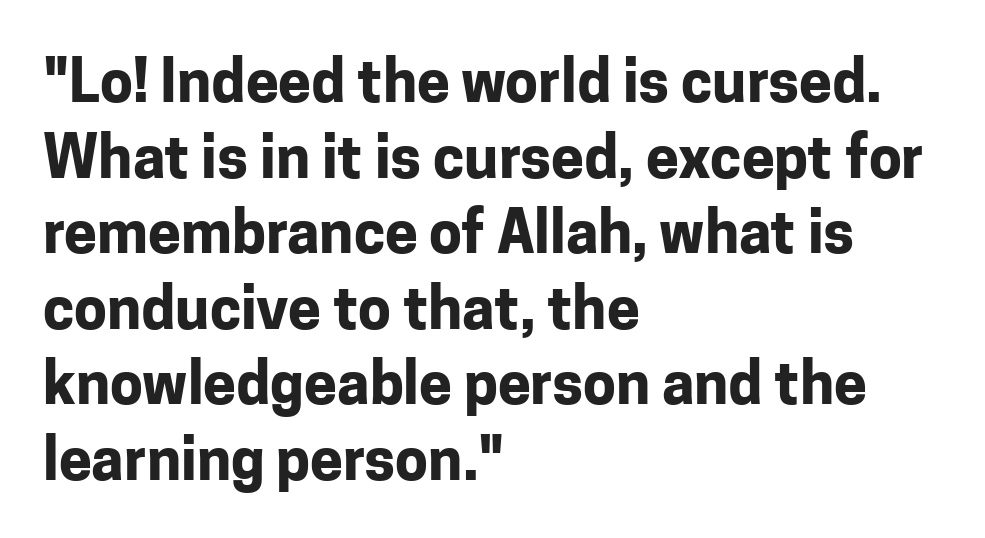
The image shows 59 px bold sans-serif type, upright; set left-aligned, normal line spacing (1.28x), normal letter spacing, not underlined; low stroke contrast and a medium x-height.
